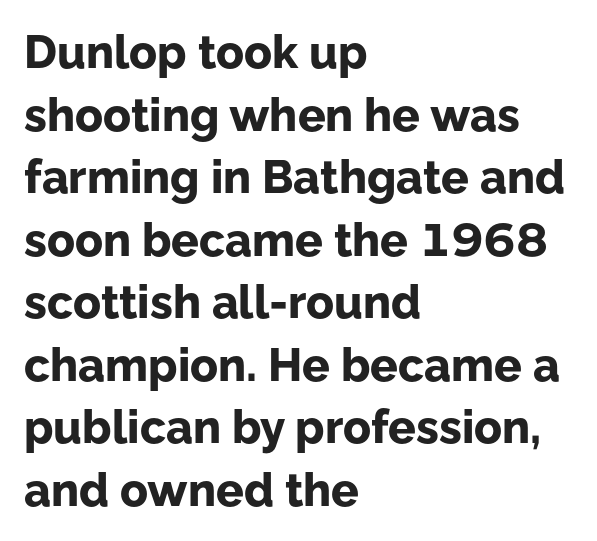
{"serif": "no", "italic": "no", "bold": "yes", "weight": "bold", "width": "normal", "stroke_contrast": "low", "x_height": "medium", "monospaced": "no", "underline": "no", "align": "left", "line_spacing": "normal", "line_spacing_ratio": 1.36, "letter_spacing": "normal", "letter_spacing_em": 0.0, "glyph_px": 46}
